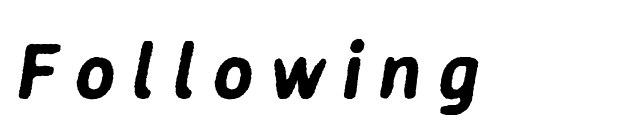
{"italic": "yes", "lean": "right", "slant_degrees": 9, "width": "normal", "stroke_contrast": "low", "x_height": "medium", "monospaced": "no", "underline": "no", "letter_spacing": "wide", "letter_spacing_em": 0.21, "glyph_px": 79}
